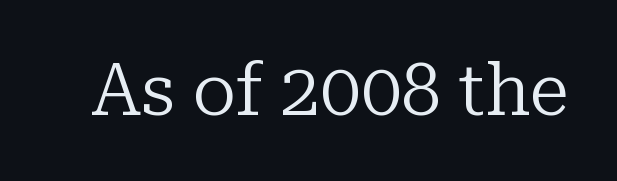
The space beneath each line is pristine and unruled. Typographically, this falls in the serif category. Note the varied advance widths — an 'i' is clearly narrower than an 'm'. No extra ink here — the face is not bold. The letters sit at their default tracking, neither squeezed nor spread.
